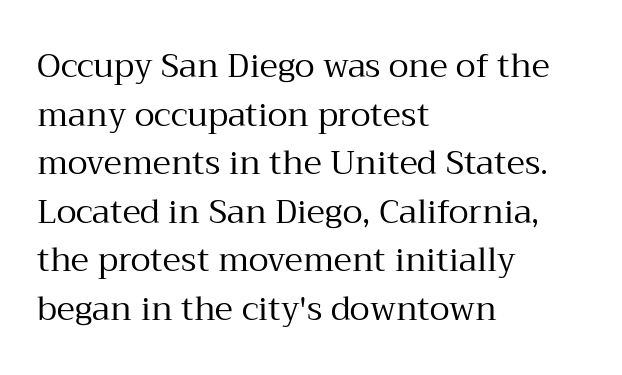
Does extra space separate the letters? No, they use regular spacing. Type without underlining. The typography opts for an upright posture over an oblique one. This sample has the flowing, uneven cadence of proportional lettering. The font sits on the lighter half of the weight spectrum, regular included.
